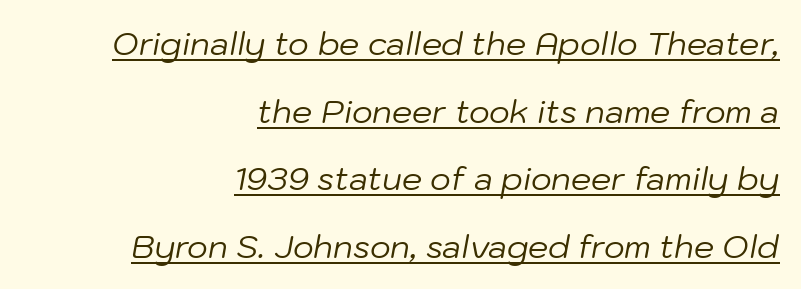
Notice the wide empty band between every row — that's loose leading. Think standard paragraph weight, or any step lighter than that. Students, note that the glyphs here touch the page at normal intervals. The lines are quadded right. Check the space under the baseline: a stroke is drawn there. This sample has the flowing, uneven cadence of proportional lettering.
